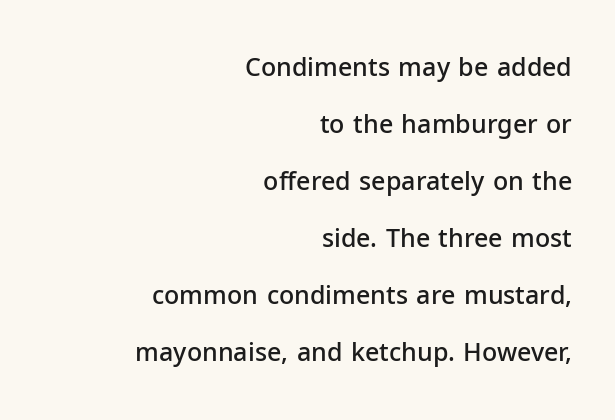
{"italic": "no", "bold": "semi", "underline": "no", "align": "right", "line_spacing": "loose", "line_spacing_ratio": 2.28, "letter_spacing": "normal", "letter_spacing_em": 0.0, "glyph_px": 25}
